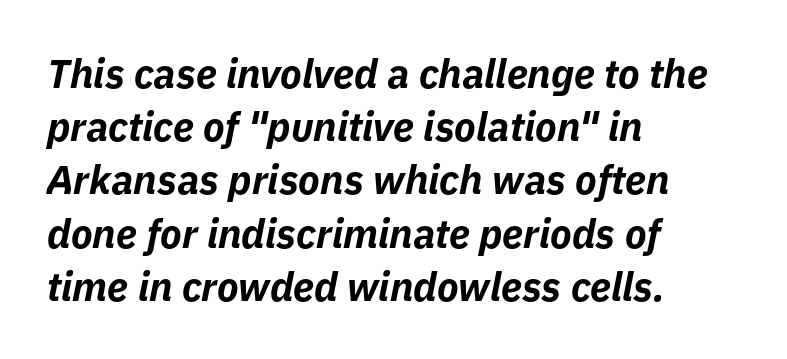
Q: Is the text bold? A: Yes.
Q: Is the text italic (slanted)? A: Yes, it leans right by about 11 degrees.
Q: Is the text underlined? A: No.
Q: How is the paragraph aligned? A: Left-aligned.
Q: Is the spacing between letters normal or unusually wide? A: Normal.
Q: Is the spacing between lines tight, normal or loose? A: Normal.
Q: Width (condensed, normal, or wide)? A: Normal.
Q: Stroke contrast? A: Low.
Q: x-height? A: Medium.
Q: Monospaced? A: No.
